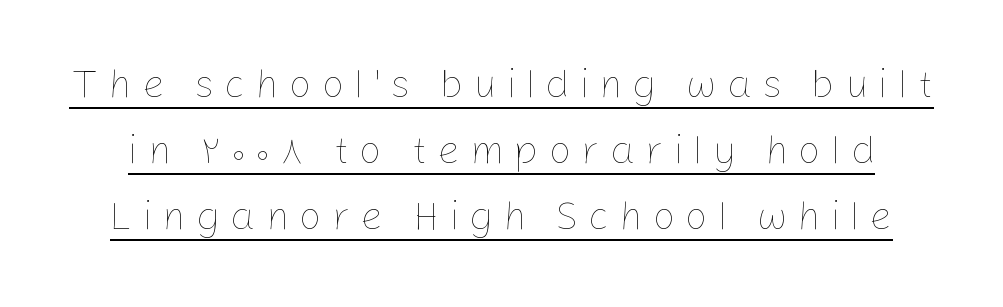
{"italic": "no", "bold": "no", "weight": "thin", "width": "normal", "stroke_contrast": "low", "x_height": "medium", "monospaced": "no", "underline": "yes", "line_spacing": "normal", "line_spacing_ratio": 1.65, "letter_spacing": "wide", "letter_spacing_em": 0.25, "glyph_px": 40}
